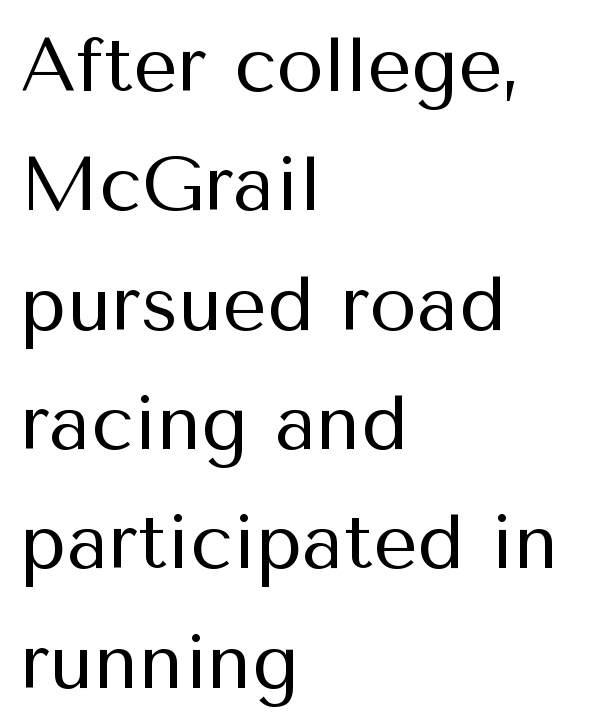
{"serif": "no", "italic": "no", "bold": "no", "weight": "regular", "width": "normal", "stroke_contrast": "medium", "x_height": "medium", "monospaced": "no", "underline": "no", "align": "left", "line_spacing": "normal", "line_spacing_ratio": 1.55, "letter_spacing": "normal", "letter_spacing_em": 0.0, "glyph_px": 77}
